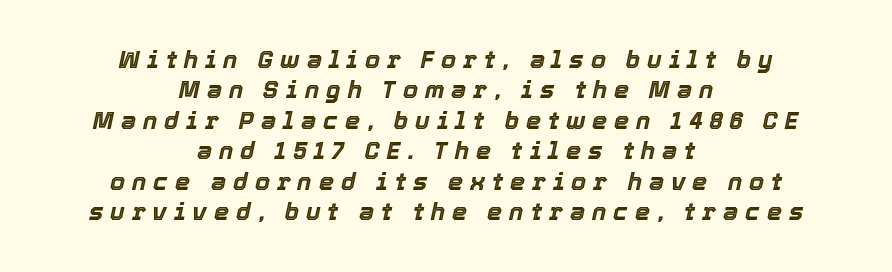
{"italic": "yes", "lean": "right", "slant_degrees": 12, "underline": "no", "align": "center", "line_spacing": "normal", "line_spacing_ratio": 1.27, "letter_spacing": "wide", "letter_spacing_em": 0.29, "glyph_px": 24}
